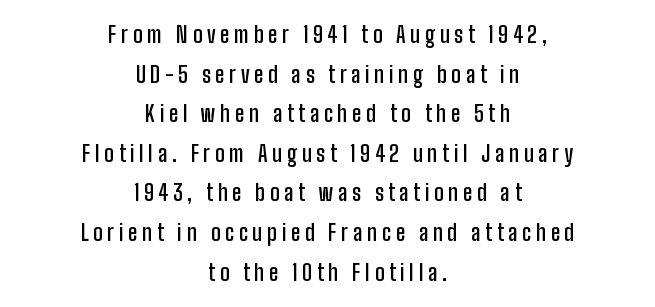
Ascenders rise straight up at ninety degrees. Here the glyphs are tracked loosely, breaking word shapes into spaced letters. No word sits above an underline. The setting favours the middle, as headings and verse often do.
